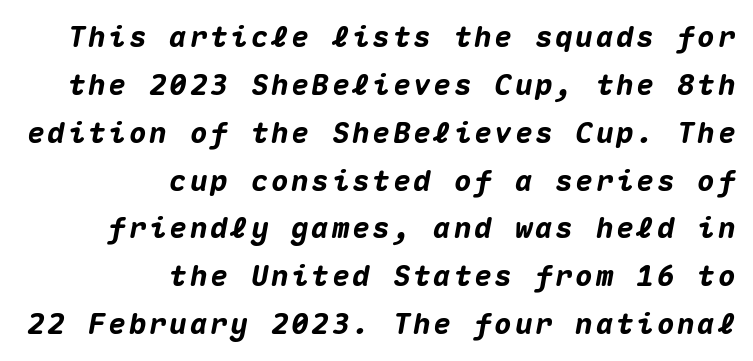
Q: Is the text bold? A: Yes.
Q: Is the text italic (slanted)? A: Yes, it leans right by about 10 degrees.
Q: Is the text underlined? A: No.
Q: How is the paragraph aligned? A: Right-aligned.
Q: Is the spacing between lines tight, normal or loose? A: Normal.
Q: Width (condensed, normal, or wide)? A: Normal.
Q: Stroke contrast? A: Medium.
Q: x-height? A: Medium.
Q: Monospaced? A: Yes.
